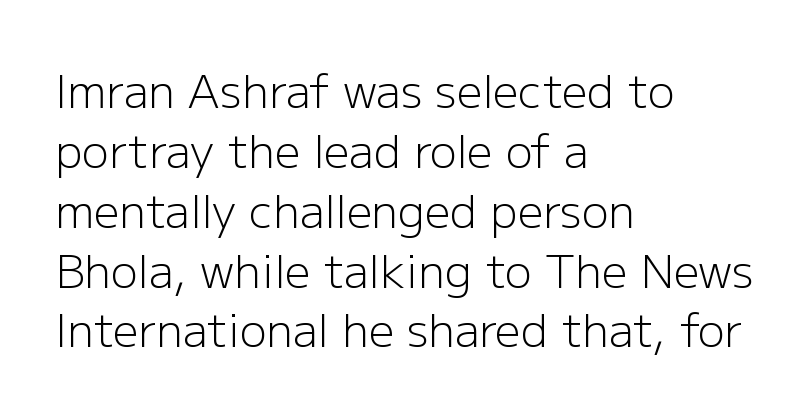
This sample uses a sans-serif face. These lines stack with their left ends in a neat column. This rendering leaves character spacing at its baseline value. The face used here is proportionally spaced, like ordinary book or web type. Underlining? Definitely not there. Evenly set lines give the paragraph a standard silhouette.
